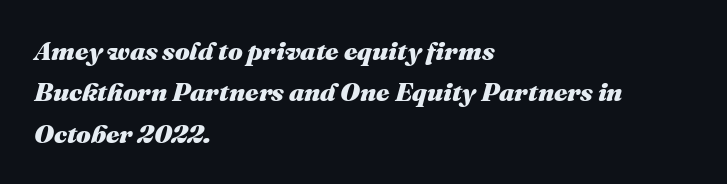
A typesetter would call this leading conventional body-copy spacing. Typographic density is high because the face is bold. The area under the type is left untouched. Horizontally, the lines are justified to the leading edge only. Between one letter and the next there's only the usual sliver of space.
